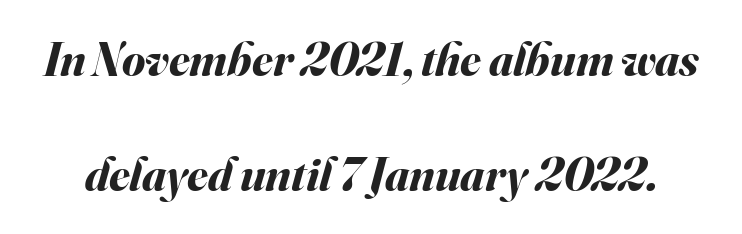
Varying glyph widths throughout — classic text-font behaviour. The foot of each line stays bare and open. Does the lettering tilt? It does — this is italic. Quick note: interline space is abundant.
